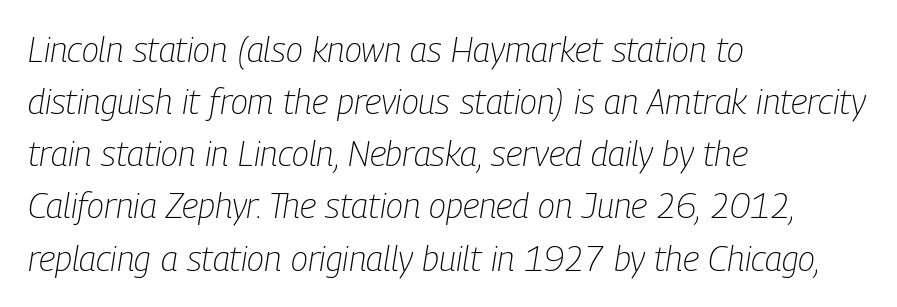
{"italic": "yes", "lean": "right", "slant_degrees": 9, "bold": "no", "weight": "light", "width": "condensed", "stroke_contrast": "low", "x_height": "medium", "monospaced": "no", "underline": "no", "align": "left", "line_spacing": "normal", "line_spacing_ratio": 1.49, "letter_spacing": "normal", "letter_spacing_em": 0.0, "glyph_px": 35}
